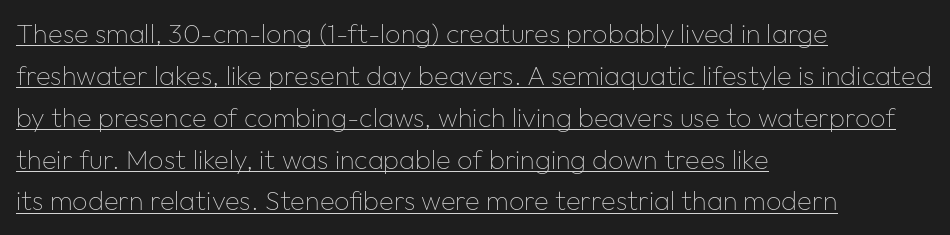
Q: Is the text bold? A: No.
Q: Is the text italic (slanted)? A: No, it is upright.
Q: Is the text underlined? A: Yes.
Q: How is the paragraph aligned? A: Left-aligned.
Q: Is the spacing between letters normal or unusually wide? A: Normal.
Q: Is the spacing between lines tight, normal or loose? A: Normal.
